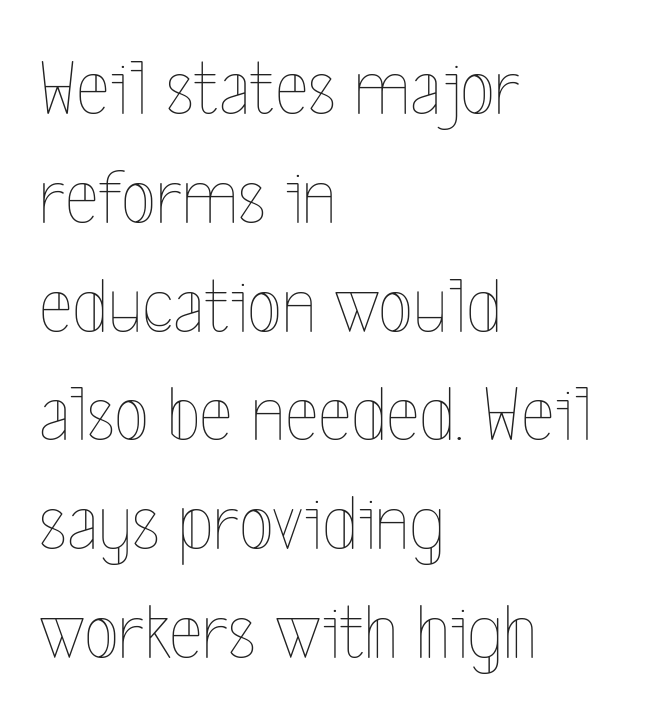
Character widths vary here, with narrow letters taking less room than wide ones. The strip under each line holds only bare page. These glyphs show unthickened strokes, regular width or finer. Characters remain perfectly vertical along every line.
